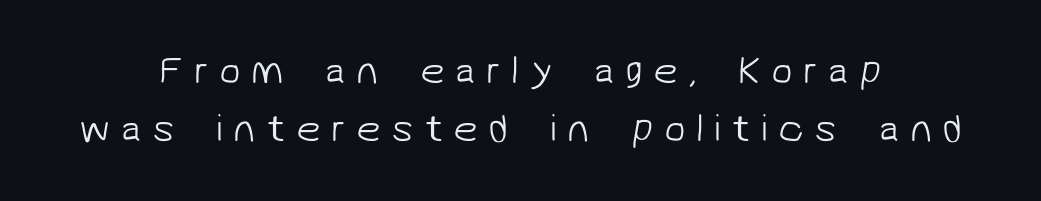
The image shows 39 px light sans-serif type; set centered, normal line spacing (1.5x), unusually wide letter spacing (+0.27 em), not underlined; low stroke contrast and a medium x-height.
